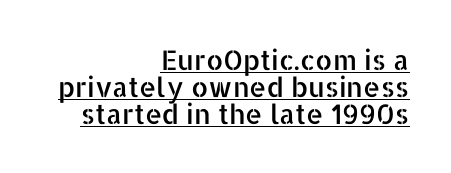
The image shows 27 px text type, upright; set right-aligned, tight line spacing (1.0x), normal letter spacing, underlined.
